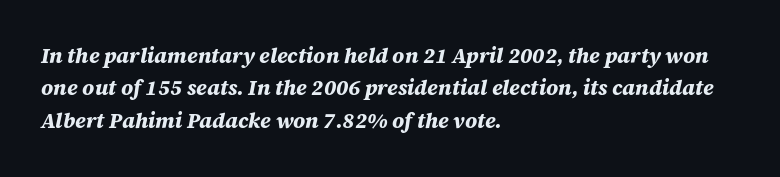
Designer's note — italics engaged. Each line starts at the same left margin while the right side varies. The space directly below the letters is spotless. The passage shown has conventional tracking throughout. Reading down the column, the eye jumps a familiar distance to each next line. The passage shown is emphatically bold.
